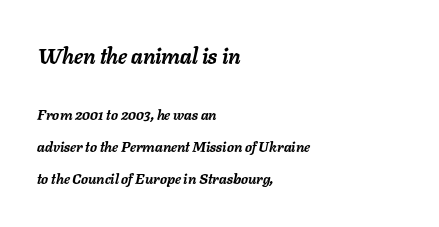
The image shows 21 px bold type, italic (leaning right); set left-aligned, loose line spacing (2.3x), normal letter spacing, not underlined; the first (top) block is 1.5x larger.
